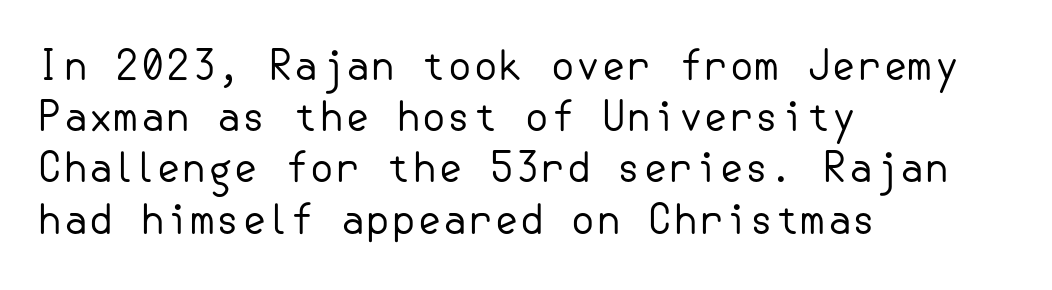
The image shows 41 px regular-weight sans-serif type, upright; set left-aligned, normal line spacing (1.25x), normal letter spacing, not underlined; low stroke contrast and a small x-height.
